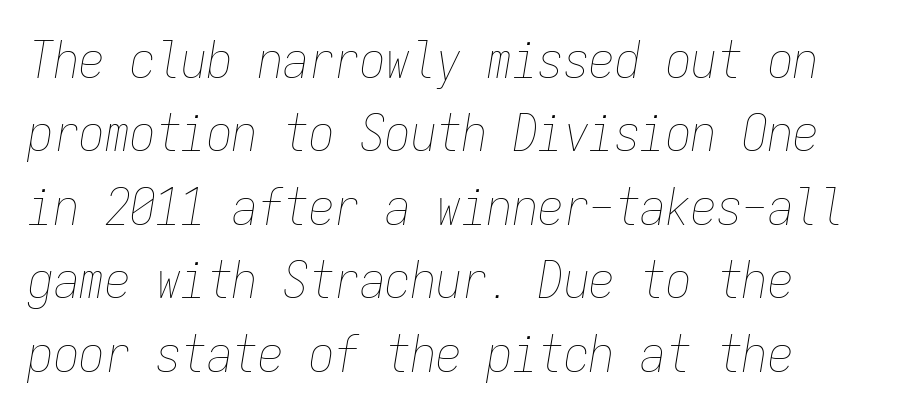
A typesetter would call this monospace, since all characters share one set width. The glyphs look as if they've been sheared to an angle. Vertical spacing — default. The strokes carry an ordinary text weight at most. The tracking reads as untouched default to a designer's eye.
